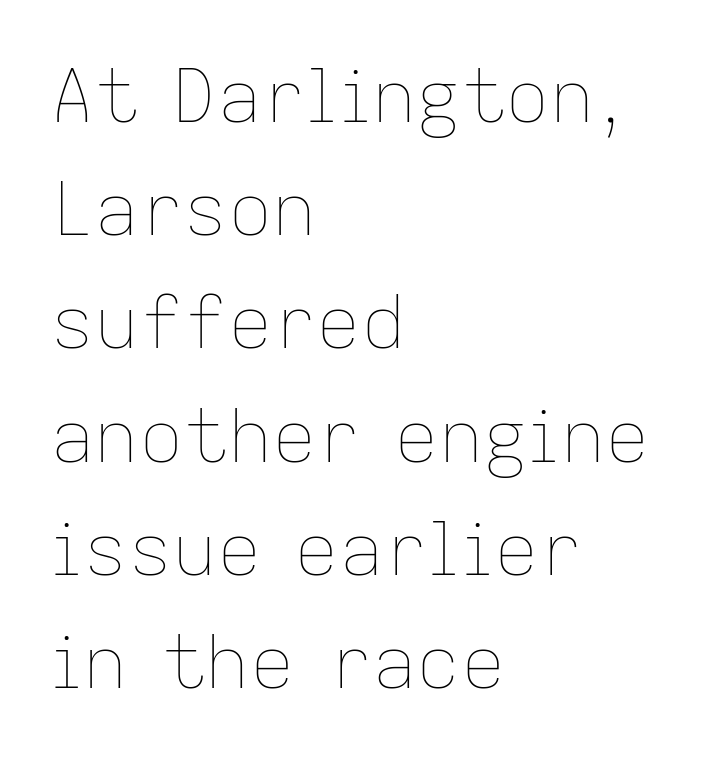
Is this a fixed-width face? No — the glyphs have proportional, varying widths. Is there any slant? The stems are plumb. Regular leading. This sample is left-justified, so line endings fall wherever the words run out.
